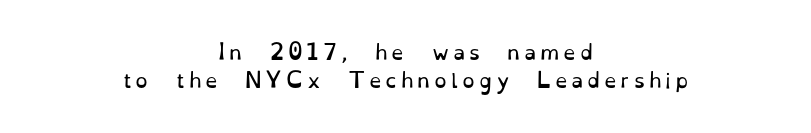
The image shows 20 px text type, upright; set centered, normal line spacing (1.4x), not underlined.
